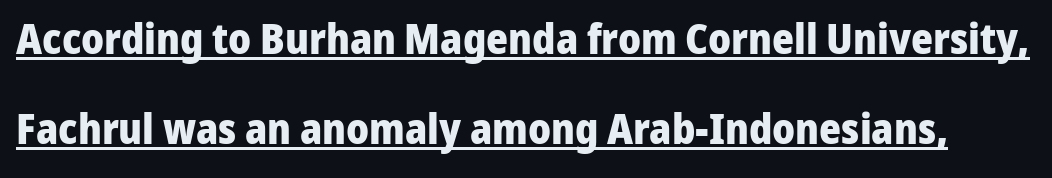
{"serif": "no", "italic": "no", "bold": "yes", "weight": "heavy", "width": "normal", "stroke_contrast": "low", "x_height": "medium", "monospaced": "no", "underline": "yes", "line_spacing": "loose", "line_spacing_ratio": 2.14, "letter_spacing": "normal", "letter_spacing_em": 0.0, "glyph_px": 42}
